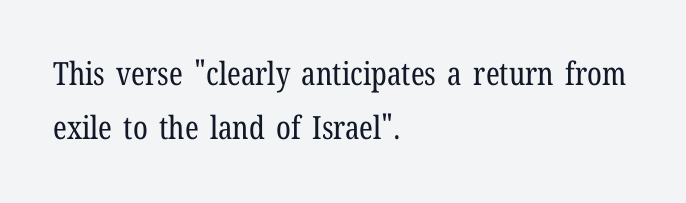
Q: Is the text bold? A: No.
Q: Is the text italic (slanted)? A: No, it is upright.
Q: Is the typeface a serif or a sans-serif typeface? A: Serif.
Q: Is the text underlined? A: No.
Q: How is the paragraph aligned? A: Left-aligned.
Q: Is the spacing between letters normal or unusually wide? A: Normal.
Q: Is the spacing between lines tight, normal or loose? A: Normal.
Q: Width (condensed, normal, or wide)? A: Condensed.
Q: Stroke contrast? A: Low.
Q: x-height? A: Medium.
Q: Monospaced? A: No.
